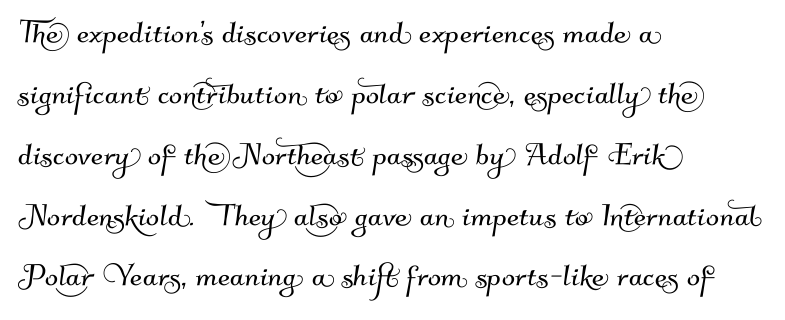
Q: Is the typeface a serif or a sans-serif typeface? A: Sans-serif.
Q: Is the text underlined? A: No.
Q: How is the paragraph aligned? A: Left-aligned.
Q: Is the spacing between letters normal or unusually wide? A: Normal.
Q: Is the spacing between lines tight, normal or loose? A: Normal.
Q: Width (condensed, normal, or wide)? A: Normal.
Q: Stroke contrast? A: Medium.
Q: x-height? A: Small.
Q: Monospaced? A: No.
